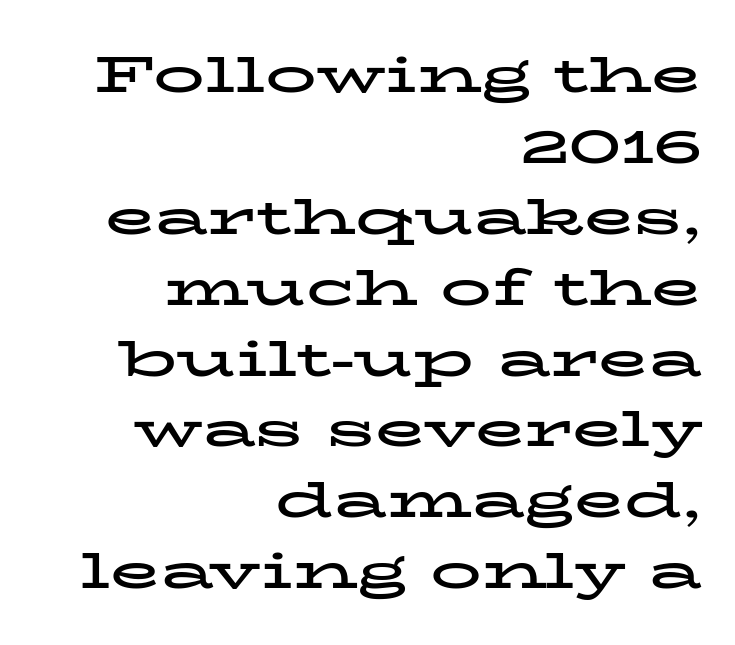
{"serif": "yes", "italic": "no", "bold": "yes", "weight": "bold", "width": "wide", "stroke_contrast": "low", "x_height": "medium", "monospaced": "no", "underline": "no", "align": "right", "line_spacing": "normal", "line_spacing_ratio": 1.39, "letter_spacing": "normal", "letter_spacing_em": 0.0, "glyph_px": 51}
